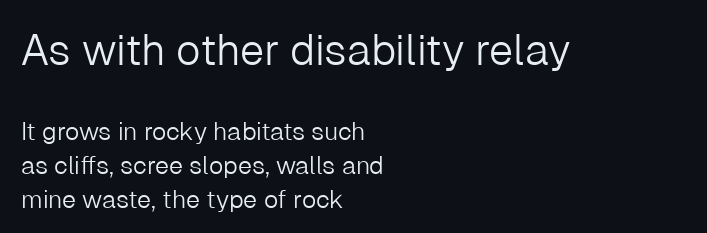
The lines sit at an ordinary, default distance from one another. Do the letters lean? They stand straight. Descender tails drop into unmarked territory. Note: no serifs on the glyphs. Character size in the leading block exceeds that of the trailing block.
